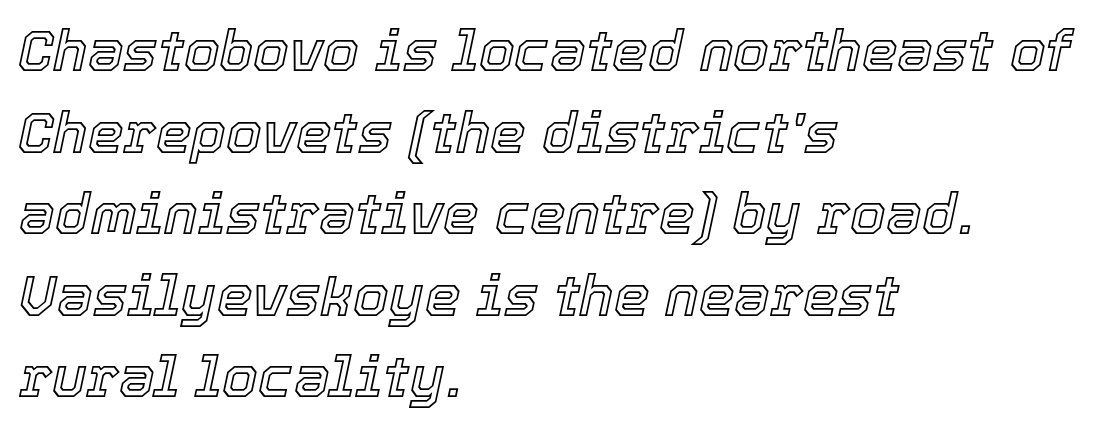
The image shows 57 px text type, italic (leaning right); set left-aligned, normal line spacing (1.43x), normal letter spacing, not underlined; a medium x-height.
